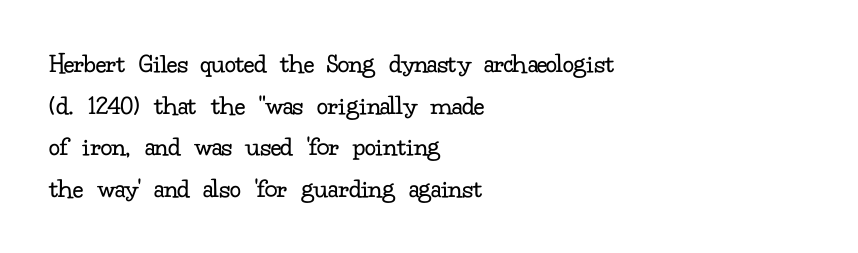
{"serif": "yes", "italic": "no", "bold": "no", "weight": "regular", "width": "normal", "stroke_contrast": "low", "x_height": "small", "monospaced": "no", "underline": "no", "align": "left", "line_spacing": "normal", "line_spacing_ratio": 1.49, "letter_spacing": "normal", "letter_spacing_em": 0.0, "glyph_px": 28}
